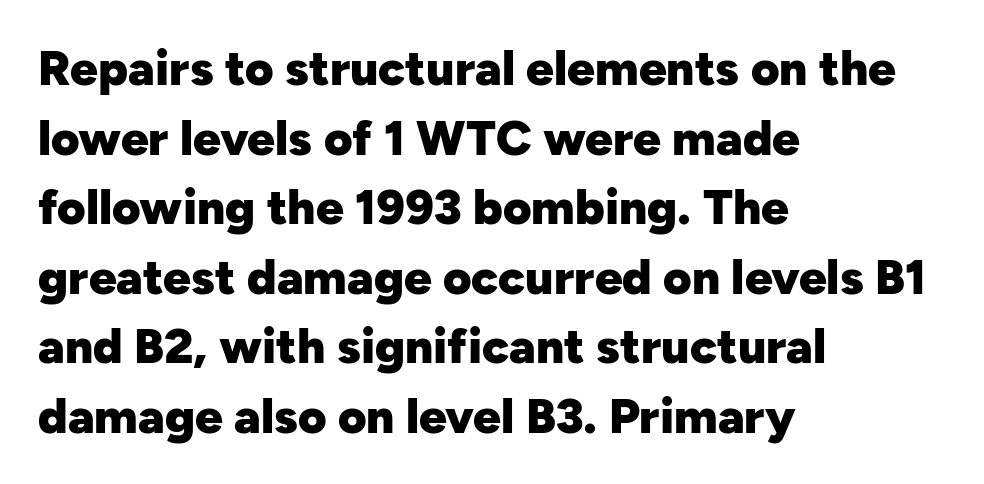
{"serif": "no", "italic": "no", "bold": "yes", "weight": "heavy", "width": "normal", "stroke_contrast": "low", "x_height": "medium", "monospaced": "no", "underline": "no", "align": "left", "line_spacing": "normal", "line_spacing_ratio": 1.42, "letter_spacing": "normal", "letter_spacing_em": 0.0, "glyph_px": 49}
